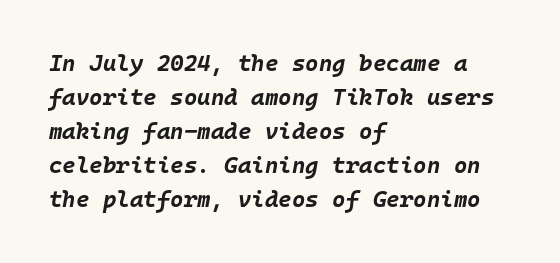
The image shows 23 px bold type, italic (leaning right); set left-aligned, normal line spacing (1.48x), normal letter spacing, not underlined.
